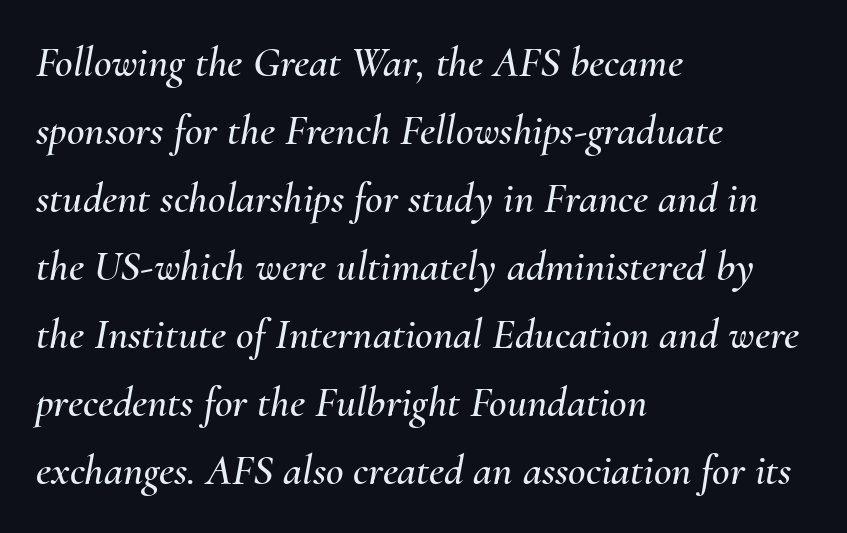
{"italic": "yes", "lean": "right", "slant_degrees": 10, "width": "normal", "stroke_contrast": "medium", "x_height": "small", "monospaced": "no", "underline": "no", "align": "left", "line_spacing": "normal", "line_spacing_ratio": 1.58, "letter_spacing": "normal", "letter_spacing_em": 0.0, "glyph_px": 43}
